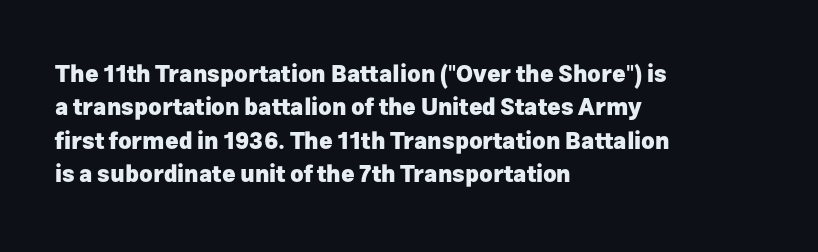
Q: Is the text bold? A: Yes.
Q: Is the text italic (slanted)? A: No, it is upright.
Q: Is the text underlined? A: No.
Q: How is the paragraph aligned? A: Left-aligned.
Q: Is the spacing between letters normal or unusually wide? A: Normal.
Q: Is the spacing between lines tight, normal or loose? A: Normal.
